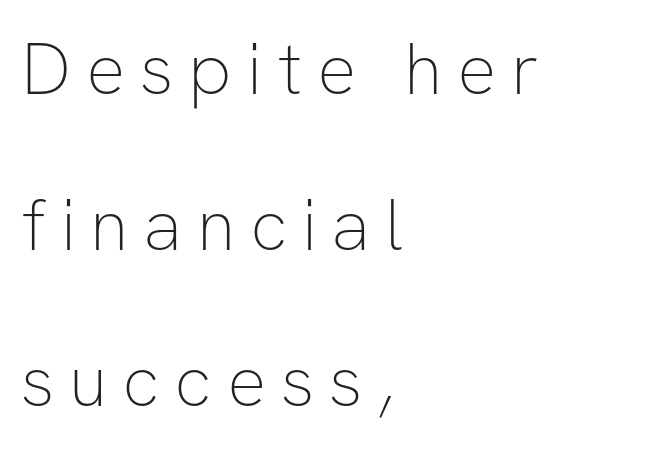
Q: Is the text bold? A: No.
Q: Is the text italic (slanted)? A: No, it is upright.
Q: Is the typeface a serif or a sans-serif typeface? A: Sans-serif.
Q: Is the text underlined? A: No.
Q: How is the paragraph aligned? A: Left-aligned.
Q: Is the spacing between letters normal or unusually wide? A: Unusually wide.
Q: Is the spacing between lines tight, normal or loose? A: Loose.
Q: Width (condensed, normal, or wide)? A: Normal.
Q: Stroke contrast? A: Low.
Q: x-height? A: Medium.
Q: Monospaced? A: No.
